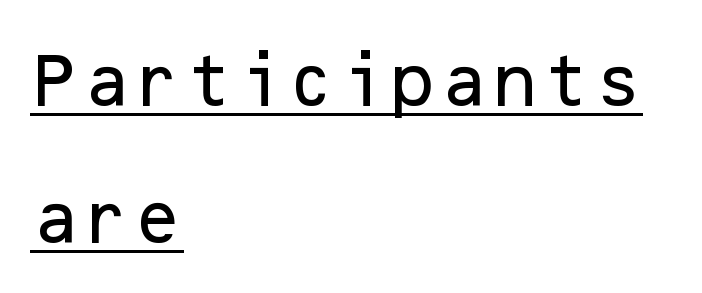
Q: Is the text italic (slanted)? A: No, it is upright.
Q: Is the typeface a serif or a sans-serif typeface? A: Sans-serif.
Q: Is the text underlined? A: Yes.
Q: How is the paragraph aligned? A: Left-aligned.
Q: Is the spacing between letters normal or unusually wide? A: Normal.
Q: Is the spacing between lines tight, normal or loose? A: Loose.
Q: Width (condensed, normal, or wide)? A: Normal.
Q: Stroke contrast? A: Low.
Q: x-height? A: Medium.
